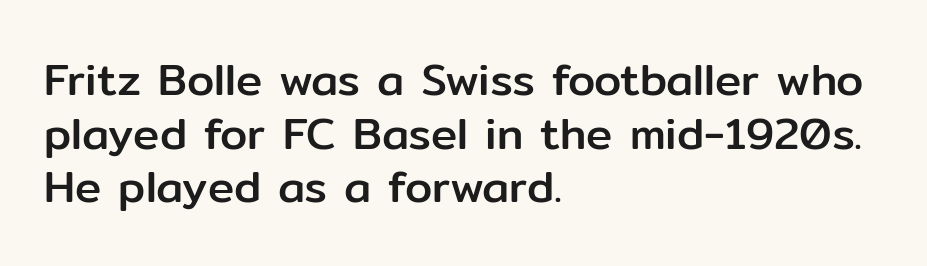
{"serif": "no", "italic": "no", "width": "normal", "stroke_contrast": "low", "x_height": "medium", "monospaced": "no", "underline": "no", "align": "left", "line_spacing_ratio": 1.22, "letter_spacing": "normal", "letter_spacing_em": 0.0, "glyph_px": 44}
